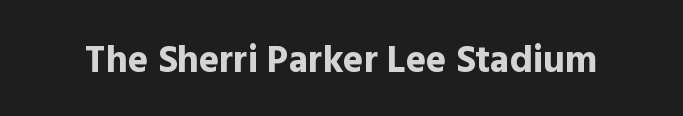
The image shows 38 px bold sans-serif type, upright; set normal letter spacing, not underlined; a medium x-height.
